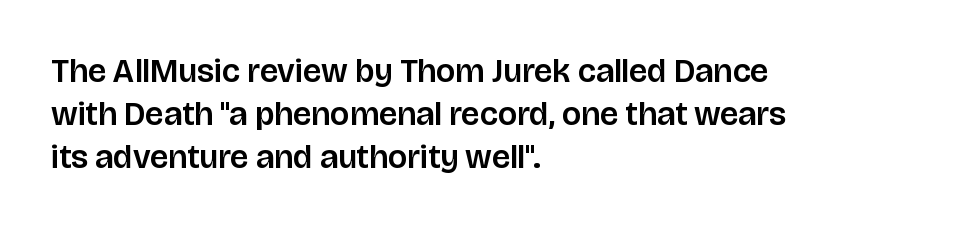
The gaps between neighbouring characters are ordinary and unremarkable. Descenders are the only things crossing below the line. Leading: standard. Think of a printed novel: that variable character pitch is what you see here. If you drew a ruler down the left edge, every line would touch it. In terms of posture, this sample is upright.
